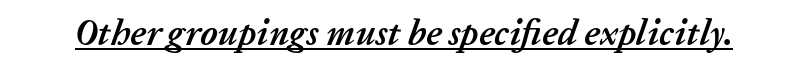
{"italic": "yes", "lean": "right", "slant_degrees": 20, "bold": "yes", "weight": "semibold", "width": "normal", "stroke_contrast": "low", "x_height": "medium", "monospaced": "no", "underline": "yes", "letter_spacing": "normal", "letter_spacing_em": 0.0, "glyph_px": 36}
